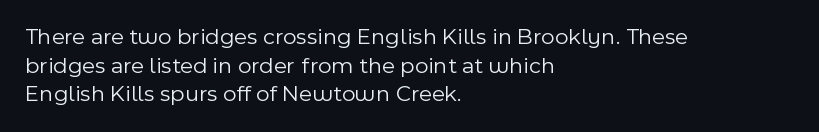
{"italic": "no", "bold": "no", "underline": "no", "align": "left", "line_spacing_ratio": 1.24, "letter_spacing": "normal", "letter_spacing_em": 0.0, "glyph_px": 23}
